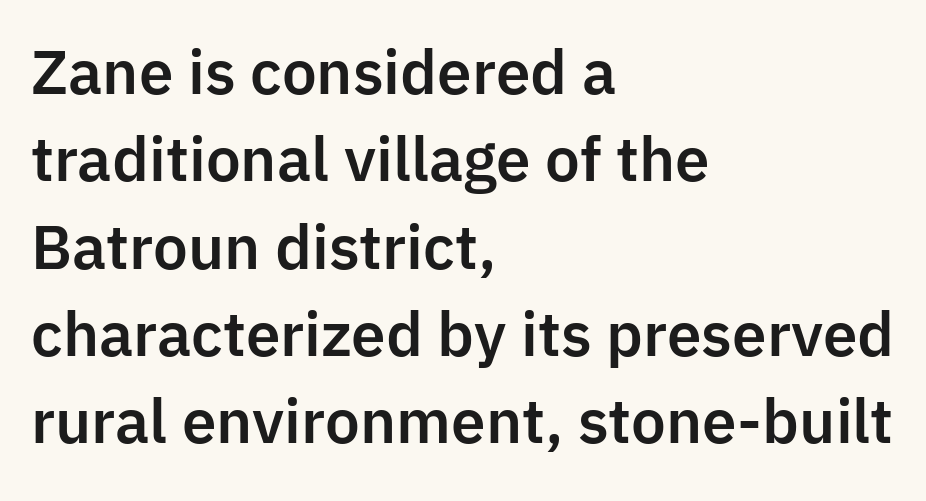
Q: Is the text italic (slanted)? A: No, it is upright.
Q: Is the typeface a serif or a sans-serif typeface? A: Sans-serif.
Q: Is the text underlined? A: No.
Q: How is the paragraph aligned? A: Left-aligned.
Q: Is the spacing between letters normal or unusually wide? A: Normal.
Q: Is the spacing between lines tight, normal or loose? A: Normal.
Q: Width (condensed, normal, or wide)? A: Normal.
Q: Stroke contrast? A: Low.
Q: x-height? A: Medium.
Q: Monospaced? A: No.
